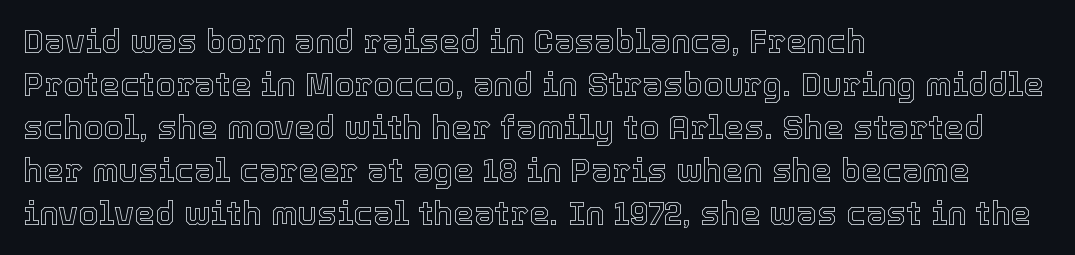
Just letters on the line, the space beneath them empty. Tracking here is standard; glyphs follow each other at the usual distance. Successive baselines arrive at the customary interval. Typeset ragged right — the left edge is the straight one. The specimen reads as upright at a glance.
